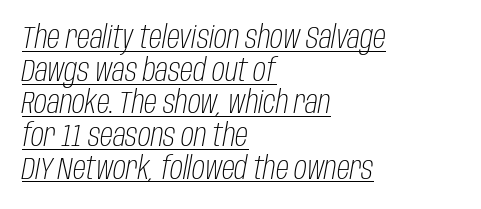
The image shows 32 px light, condensed type, italic (leaning right); set left-aligned, tight line spacing (1.02x), normal letter spacing, underlined; low stroke contrast and a large x-height.
